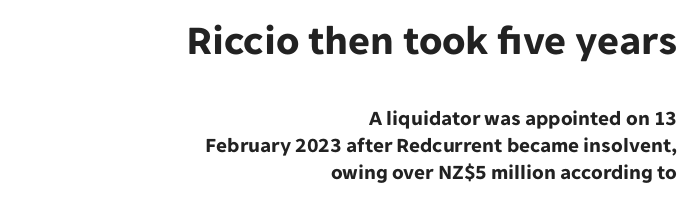
Q: Is the text bold? A: Yes.
Q: Is the text italic (slanted)? A: No, it is upright.
Q: Is the typeface a serif or a sans-serif typeface? A: Sans-serif.
Q: Is the text underlined? A: No.
Q: How is the paragraph aligned? A: Right-aligned.
Q: Is the spacing between letters normal or unusually wide? A: Normal.
Q: Is the spacing between lines tight, normal or loose? A: Normal.
Q: Which block of text is set in a larger size, the first (top) or the second (bottom)? A: The first (top) one.
Q: Width (condensed, normal, or wide)? A: Normal.
Q: Stroke contrast? A: Low.
Q: x-height? A: Medium.
Q: Monospaced? A: No.
